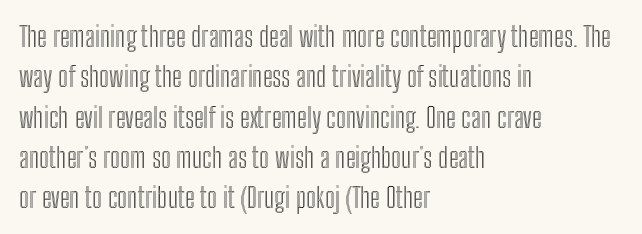
Posture: upright roman. The setting favours the left margin, as ordinary paragraphs usually do. The rows are spaced the way most documents space them. A typesetter would call this proportional, since set widths differ per character. The space beneath each line is pristine and unruled. Observe the ordinary spacing: letters are neighbours, not strangers.
